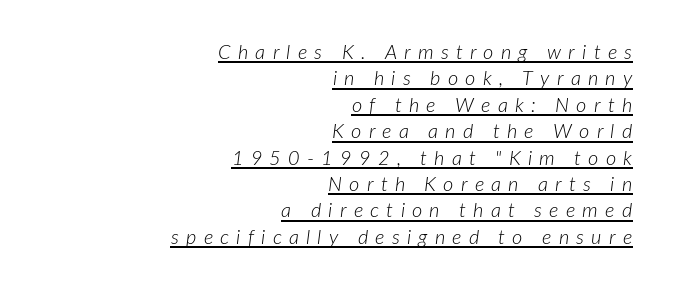
Q: Is the text bold? A: No.
Q: Is the text italic (slanted)? A: Yes, it leans right by about 7 degrees.
Q: Is the text underlined? A: Yes.
Q: How is the paragraph aligned? A: Right-aligned.
Q: Is the spacing between letters normal or unusually wide? A: Unusually wide.
Q: Is the spacing between lines tight, normal or loose? A: Normal.
